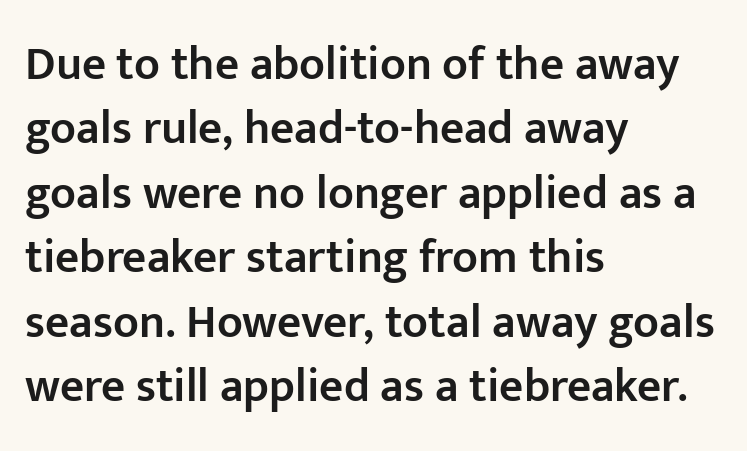
{"serif": "no", "italic": "no", "bold": "semi", "weight": "semibold", "width": "normal", "stroke_contrast": "low", "x_height": "medium", "monospaced": "no", "underline": "no", "align": "left", "line_spacing": "normal", "line_spacing_ratio": 1.37, "letter_spacing": "normal", "letter_spacing_em": 0.0, "glyph_px": 47}
